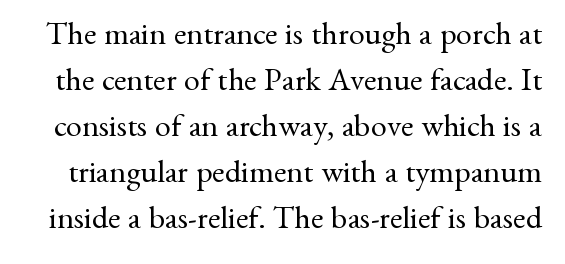
{"serif": "yes", "italic": "no", "bold": "no", "weight": "regular", "width": "normal", "stroke_contrast": "medium", "x_height": "small", "monospaced": "no", "underline": "no", "line_spacing": "normal", "line_spacing_ratio": 1.44, "letter_spacing": "normal", "letter_spacing_em": 0.0, "glyph_px": 32}
